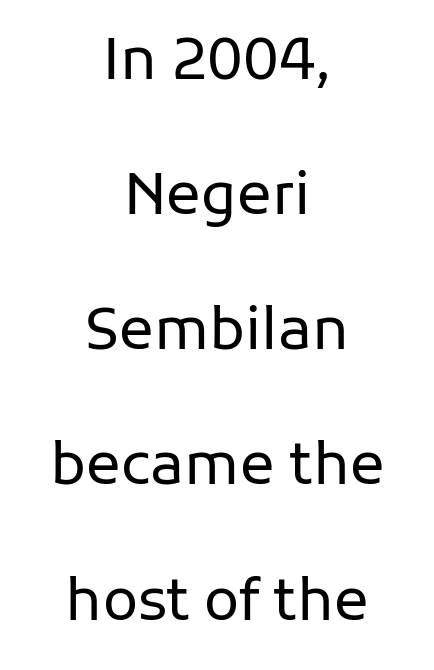
The image shows 58 px regular-weight sans-serif type, upright; set centered, loose line spacing (2.33x), normal letter spacing, not underlined; low stroke contrast and a medium x-height.
